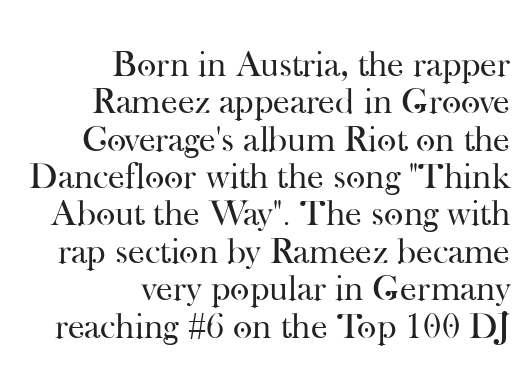
The image shows 37 px regular-weight serif type, upright; set right-aligned, tight line spacing (1.01x), normal letter spacing, not underlined; high stroke contrast and a small x-height.
